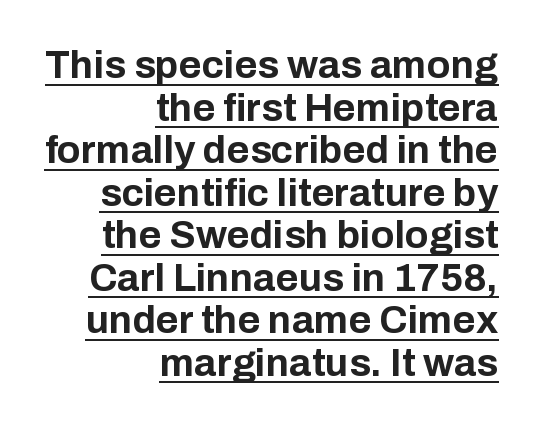
{"serif": "no", "italic": "no", "bold": "yes", "weight": "bold", "width": "normal", "stroke_contrast": "low", "x_height": "medium", "monospaced": "no", "underline": "yes", "align": "right", "line_spacing": "tight", "line_spacing_ratio": 1.09, "letter_spacing": "normal", "letter_spacing_em": 0.0, "glyph_px": 39}
